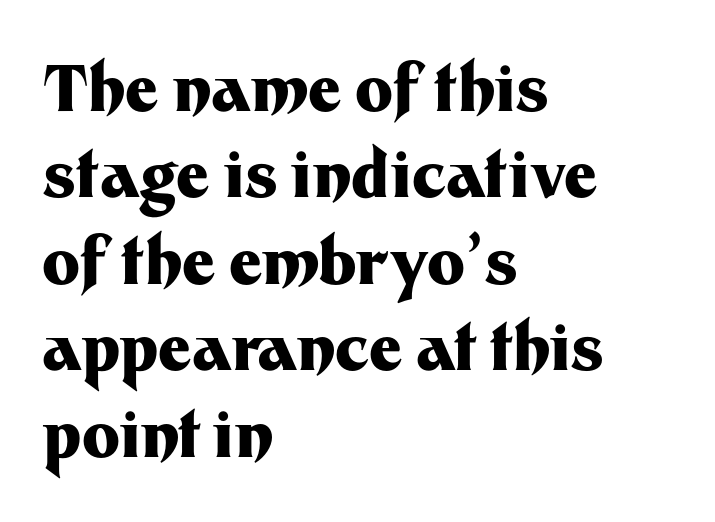
This is the regular roman posture of the typeface. Typesetter's note: full bold, strokes at maximum text heaviness. The string is rendered with underlining switched off. Successive baselines arrive at the customary interval. Leftover space on each line is placed entirely after the last word.
